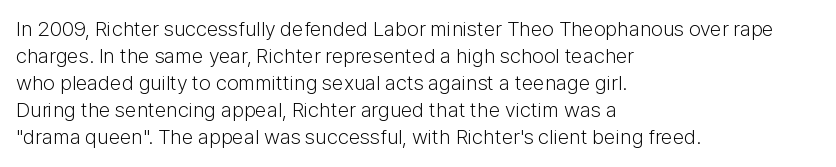
The passage shown is not underscored anywhere. Summary of vertical rhythm: regular, with standard interline spacing. The rag falls on the right side of this text block. Notice how the stems are strictly vertical — no italics here. Vertical stems look standard width or narrower in stroke.
